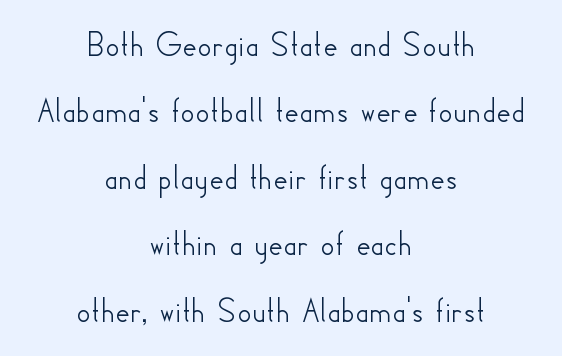
{"serif": "no", "italic": "no", "width": "normal", "stroke_contrast": "low", "x_height": "small", "monospaced": "no", "underline": "no", "align": "center", "line_spacing": "loose", "line_spacing_ratio": 1.9, "letter_spacing": "normal", "letter_spacing_em": 0.0, "glyph_px": 35}
